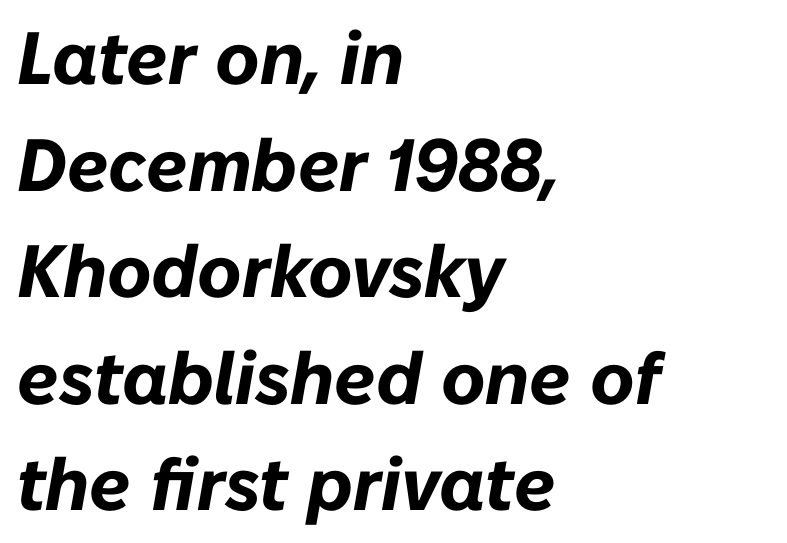
The image shows 74 px bold type, italic (leaning right); set left-aligned, normal line spacing (1.44x), normal letter spacing, not underlined; low stroke contrast and a medium x-height.
